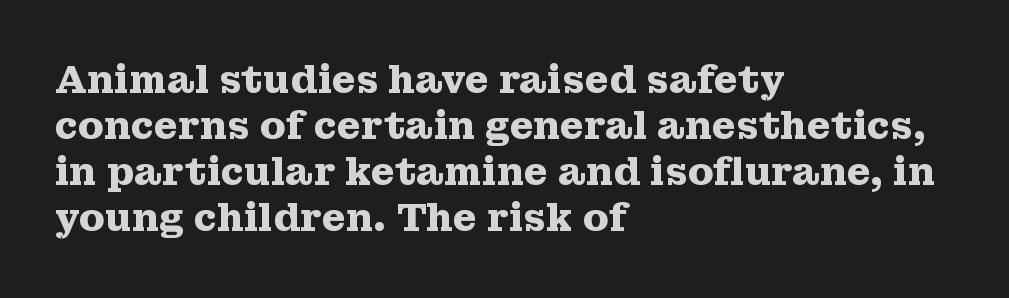
Q: Is the text bold? A: Yes.
Q: Is the text italic (slanted)? A: No, it is upright.
Q: Is the typeface a serif or a sans-serif typeface? A: Serif.
Q: Is the text underlined? A: No.
Q: How is the paragraph aligned? A: Left-aligned.
Q: Is the spacing between letters normal or unusually wide? A: Normal.
Q: Width (condensed, normal, or wide)? A: Wide.
Q: Stroke contrast? A: Medium.
Q: x-height? A: Medium.
Q: Monospaced? A: No.
